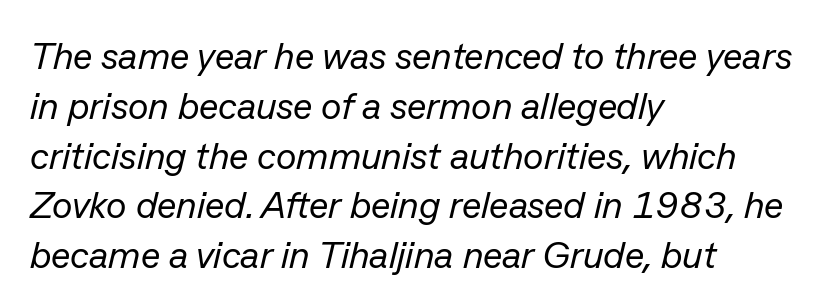
Q: Is the text bold? A: No.
Q: Is the text italic (slanted)? A: Yes, it leans right by about 13 degrees.
Q: Is the text underlined? A: No.
Q: How is the paragraph aligned? A: Left-aligned.
Q: Is the spacing between letters normal or unusually wide? A: Normal.
Q: Is the spacing between lines tight, normal or loose? A: Normal.
Q: Width (condensed, normal, or wide)? A: Normal.
Q: Stroke contrast? A: Low.
Q: x-height? A: Medium.
Q: Monospaced? A: No.
